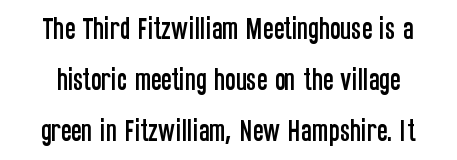
Q: Is the text italic (slanted)? A: No, it is upright.
Q: Is the text underlined? A: No.
Q: Is the spacing between letters normal or unusually wide? A: Normal.
Q: Is the spacing between lines tight, normal or loose? A: Loose.
